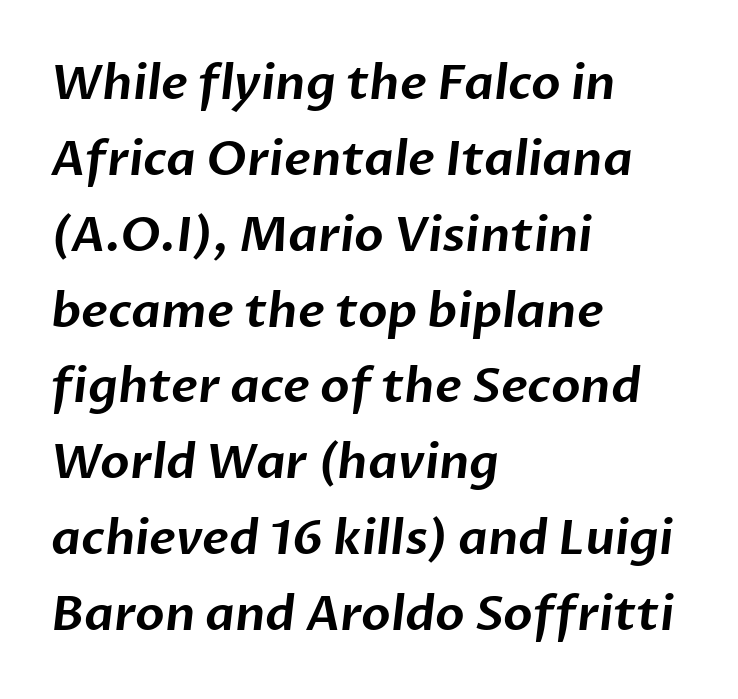
A typesetter would call this zero additional tracking. Summary of vertical rhythm: regular, with standard interline spacing. Each letter keeps its own natural width here, so spacing adapts to shape. Layout note: lines flush left.
